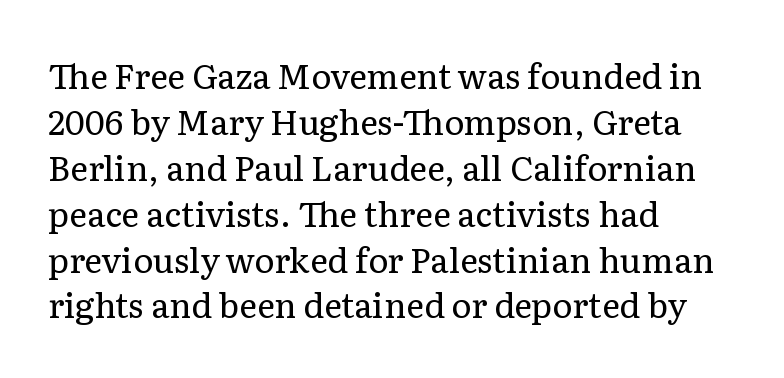
Q: Is the text bold? A: No.
Q: Is the text italic (slanted)? A: No, it is upright.
Q: Is the typeface a serif or a sans-serif typeface? A: Serif.
Q: Is the text underlined? A: No.
Q: How is the paragraph aligned? A: Left-aligned.
Q: Is the spacing between letters normal or unusually wide? A: Normal.
Q: Is the spacing between lines tight, normal or loose? A: Normal.
Q: Width (condensed, normal, or wide)? A: Normal.
Q: Stroke contrast? A: Low.
Q: x-height? A: Medium.
Q: Monospaced? A: No.
